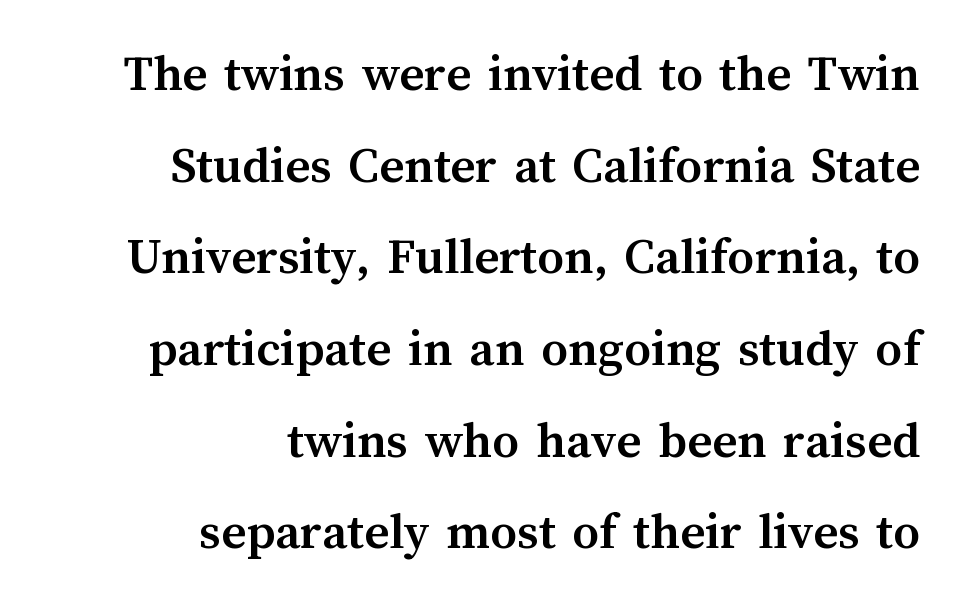
Q: Is the text bold? A: Yes.
Q: Is the text italic (slanted)? A: No, it is upright.
Q: Is the text underlined? A: No.
Q: How is the paragraph aligned? A: Right-aligned.
Q: Is the spacing between letters normal or unusually wide? A: Normal.
Q: Width (condensed, normal, or wide)? A: Normal.
Q: Stroke contrast? A: Medium.
Q: x-height? A: Medium.
Q: Monospaced? A: No.
